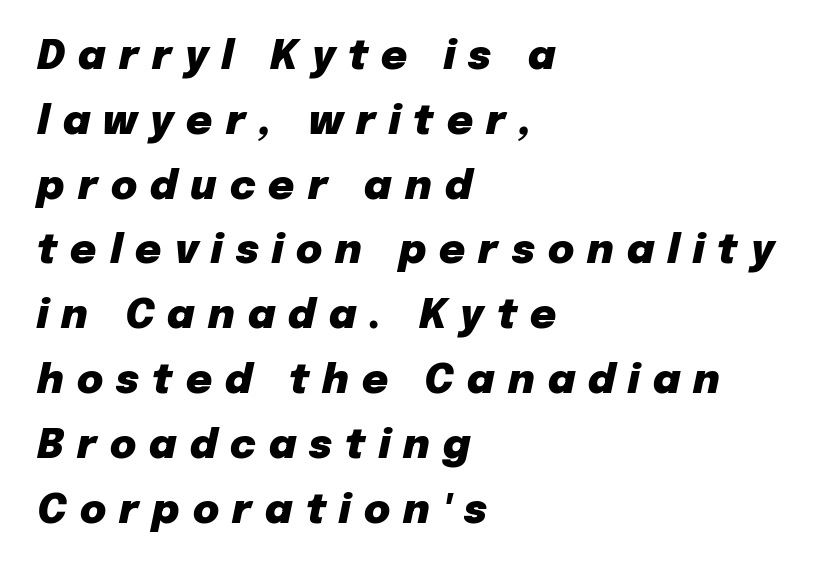
The image shows 40 px heavy type, italic (leaning right); set left-aligned, normal line spacing (1.62x), unusually wide letter spacing (+0.33 em), not underlined; low stroke contrast and a medium x-height.
